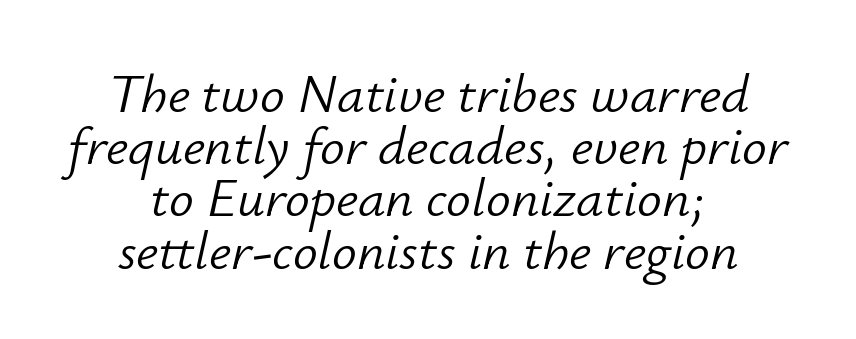
Q: Is the text bold? A: No.
Q: Is the text italic (slanted)? A: Yes, it leans right by about 12 degrees.
Q: Is the text underlined? A: No.
Q: How is the paragraph aligned? A: Centered.
Q: Is the spacing between letters normal or unusually wide? A: Normal.
Q: Is the spacing between lines tight, normal or loose? A: Tight.
Q: Width (condensed, normal, or wide)? A: Normal.
Q: Stroke contrast? A: Low.
Q: x-height? A: Small.
Q: Monospaced? A: No.
